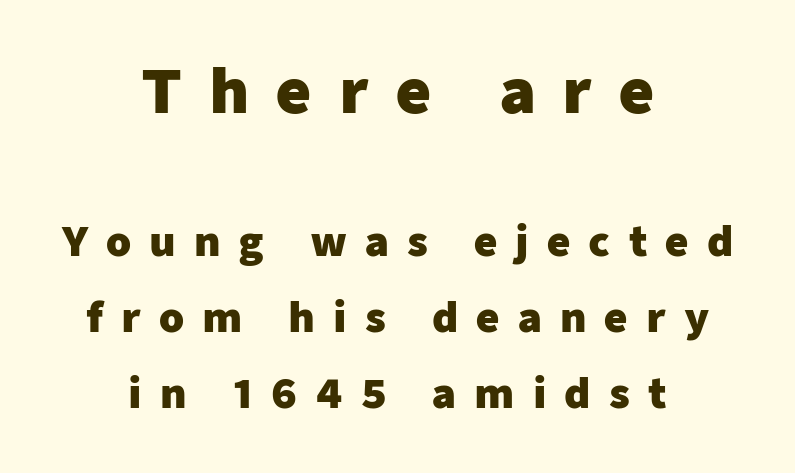
{"serif": "no", "italic": "no", "bold": "yes", "weight": "heavy", "width": "normal", "stroke_contrast": "low", "x_height": "medium", "monospaced": "no", "underline": "no", "align": "center", "line_spacing": "loose", "line_spacing_ratio": 1.9, "letter_spacing": "wide", "letter_spacing_em": 0.45, "larger_block": "first", "size_ratio": 1.5, "glyph_px": 60}
